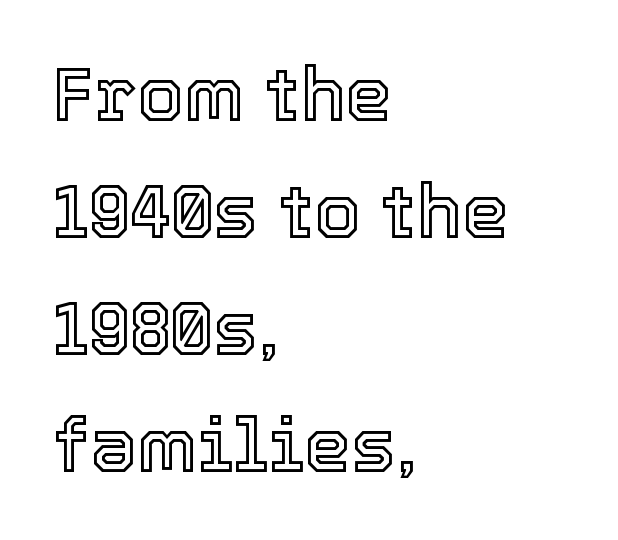
The baseline area is clear. The space between consecutive lines is moderate. The rendering anchors every line to the left-hand side. Italic: no, the glyphs are upright roman. Think of a printed novel: that variable character pitch is what you see here.
